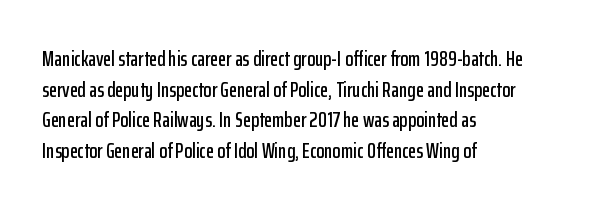
{"italic": "no", "underline": "no", "align": "left", "line_spacing": "normal", "line_spacing_ratio": 1.46, "letter_spacing": "normal", "letter_spacing_em": 0.0, "glyph_px": 21}
